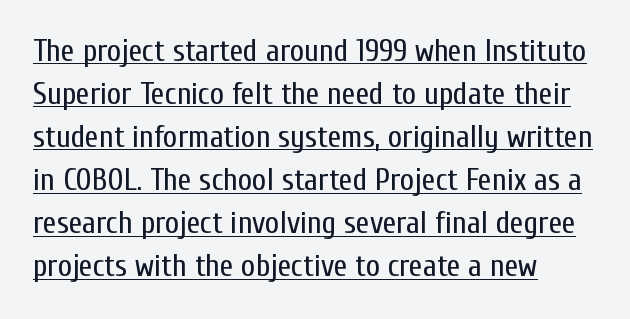
The image shows 31 px regular-weight, condensed sans-serif type, upright; set left-aligned, normal line spacing (1.39x), normal letter spacing, underlined; low stroke contrast and a medium x-height.
